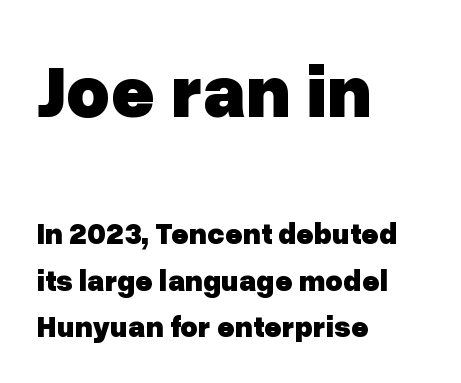
{"serif": "no", "italic": "no", "bold": "yes", "weight": "heavy", "width": "normal", "stroke_contrast": "low", "x_height": "medium", "monospaced": "no", "underline": "no", "align": "left", "line_spacing": "normal", "line_spacing_ratio": 1.54, "letter_spacing": "normal", "letter_spacing_em": 0.0, "larger_block": "first", "size_ratio": 2.5, "glyph_px": 75}
